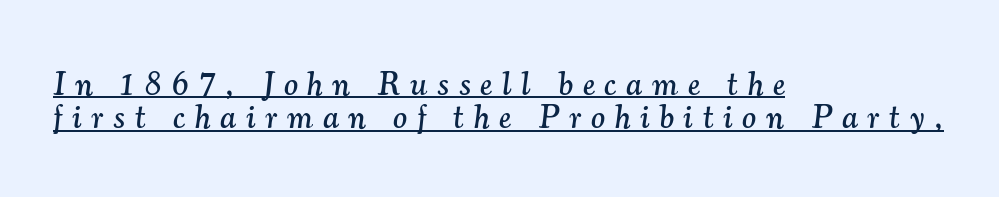
The image shows 33 px serif type, italic (leaning right); set left-aligned, tight line spacing (1.01x), unusually wide letter spacing (+0.3 em), underlined; medium stroke contrast and a small x-height.
